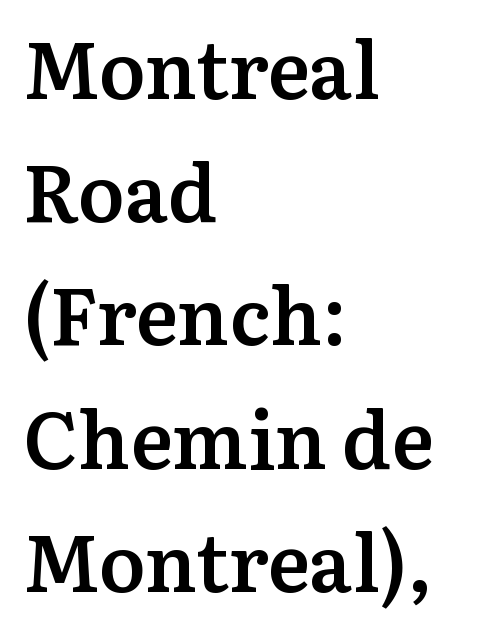
Check where the strokes stop: tiny serifs finish them off. Honestly, there is no underline to notice here at all. Firm but not heavy-handed strokes: this text is semibold. Visually the block forms a straight wall on the left and a jagged coastline on the right. Words appear dense and cohesive because spacing is normal. A typesetter would mark this as roman, not italic.
